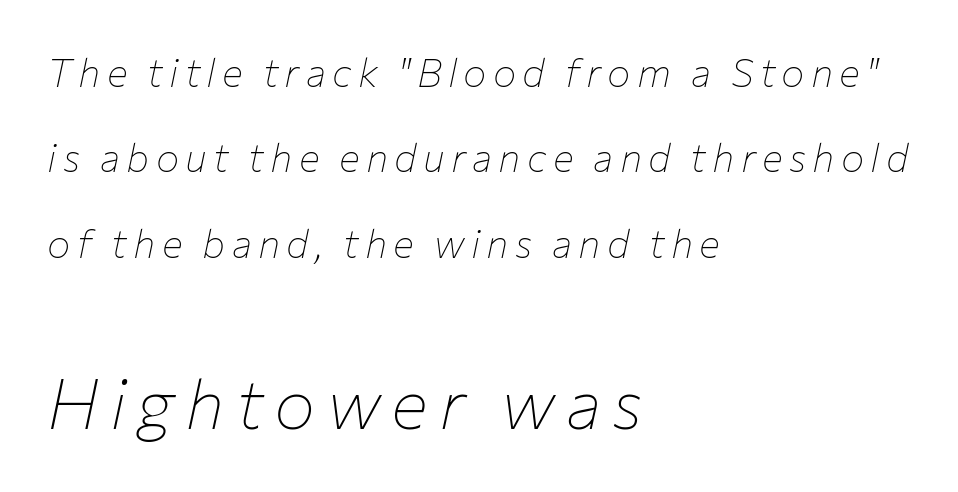
The image shows 69 px thin type, italic (leaning right); set left-aligned, loose line spacing (2.19x), not underlined; the second (bottom) block is 1.77x larger; low stroke contrast and a medium x-height.
